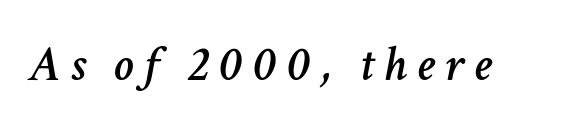
The face used here is proportionally spaced, like ordinary book or web type. Spacing between characters has been opened up far beyond the box default. Words float on clear page, feet unadorned. The specimen reads as italic at a glance.
